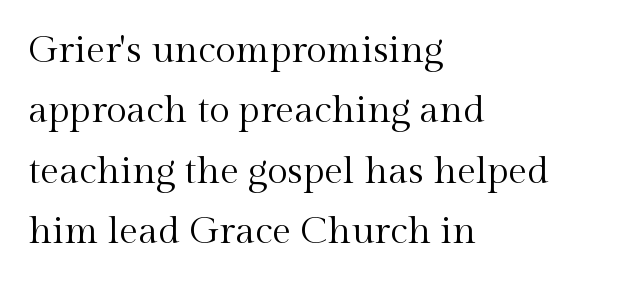
The image shows 38 px regular-weight serif type, upright; set left-aligned, normal line spacing (1.59x), normal letter spacing, not underlined; a medium x-height.
